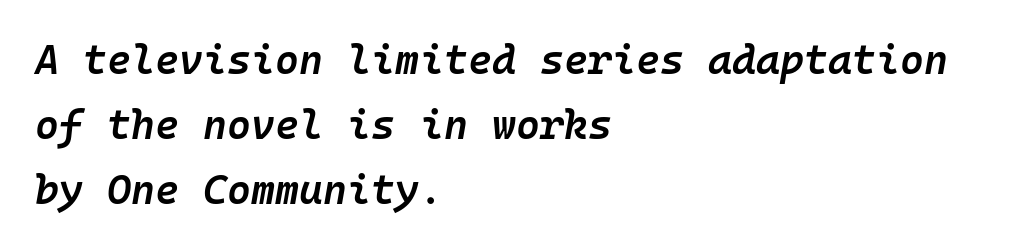
The image shows 41 px semibold type, italic (leaning right), monospaced; set left-aligned, normal line spacing (1.59x), normal letter spacing, not underlined; low stroke contrast and a medium x-height.
